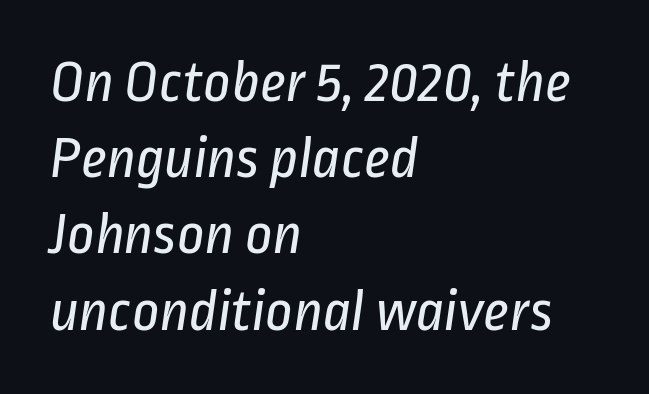
The image shows 60 px regular-weight, condensed sans-serif type; set left-aligned, normal line spacing (1.27x), normal letter spacing, not underlined; low stroke contrast and a medium x-height.
